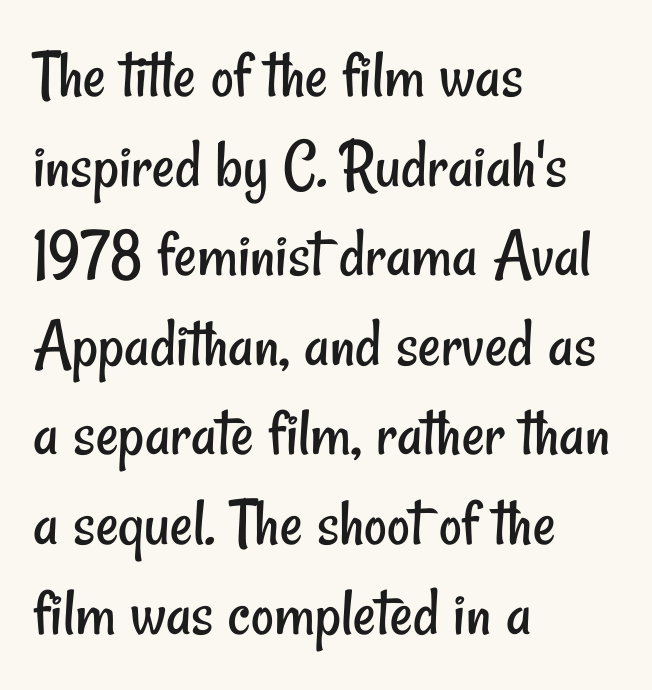
Q: Is the text bold? A: No.
Q: Is the typeface a serif or a sans-serif typeface? A: Sans-serif.
Q: Is the text underlined? A: No.
Q: How is the paragraph aligned? A: Left-aligned.
Q: Is the spacing between letters normal or unusually wide? A: Normal.
Q: Is the spacing between lines tight, normal or loose? A: Normal.
Q: Width (condensed, normal, or wide)? A: Condensed.
Q: Stroke contrast? A: Low.
Q: x-height? A: Small.
Q: Monospaced? A: No.
